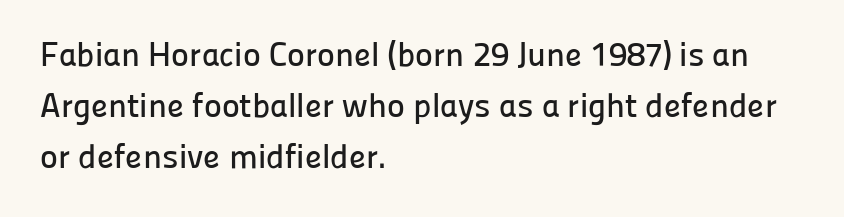
The image shows 34 px sans-serif type, upright; set left-aligned, normal line spacing (1.5x), normal letter spacing, not underlined; low stroke contrast and a medium x-height.
